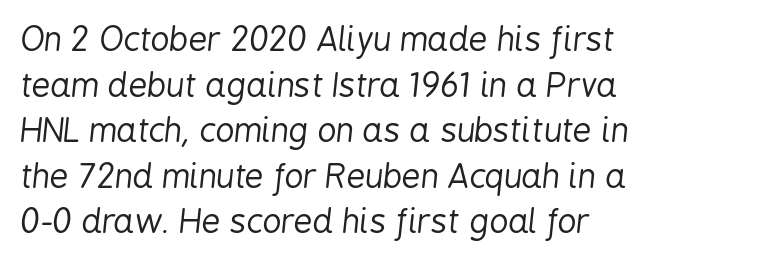
Quick note: italic. The passage shown has conventional tracking throughout. Typeset ragged right — the left edge is the straight one. The baseline area is clear. Vertical spacing — default.
